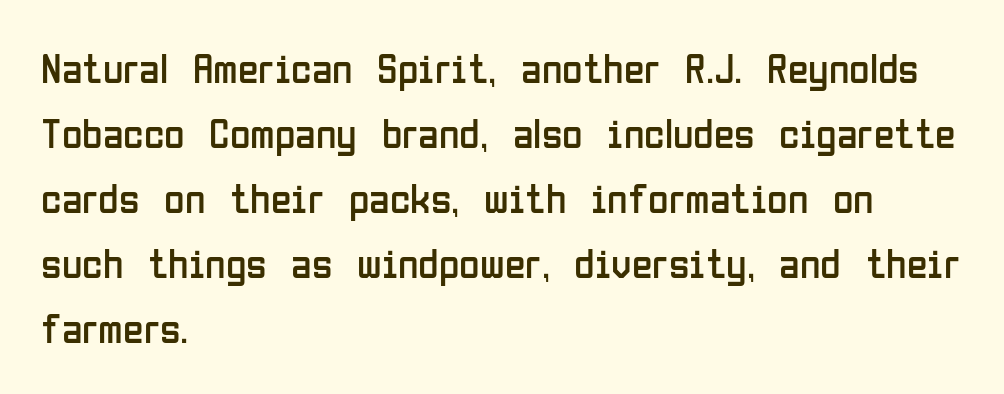
Q: Is the text bold? A: No.
Q: Is the text italic (slanted)? A: No, it is upright.
Q: Is the typeface a serif or a sans-serif typeface? A: Sans-serif.
Q: Is the text underlined? A: No.
Q: How is the paragraph aligned? A: Left-aligned.
Q: Is the spacing between letters normal or unusually wide? A: Normal.
Q: Is the spacing between lines tight, normal or loose? A: Normal.
Q: Width (condensed, normal, or wide)? A: Condensed.
Q: Stroke contrast? A: Low.
Q: x-height? A: Medium.
Q: Monospaced? A: No.
